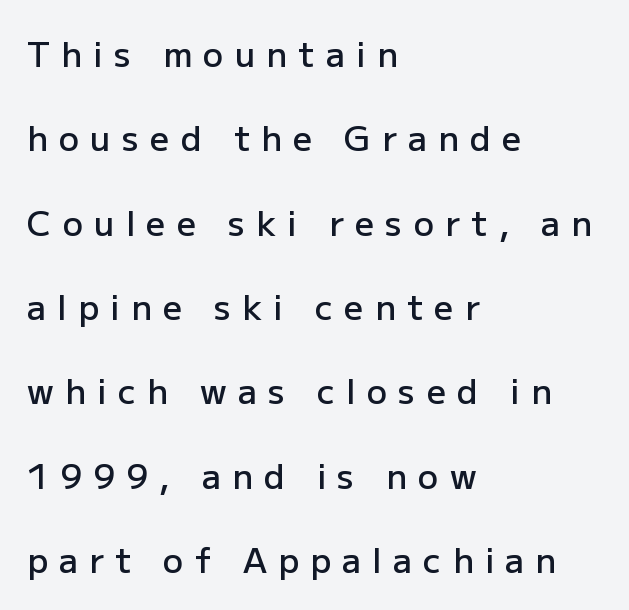
Q: Is the text bold? A: Semi-bold.
Q: Is the text italic (slanted)? A: No, it is upright.
Q: Is the typeface a serif or a sans-serif typeface? A: Sans-serif.
Q: Is the text underlined? A: No.
Q: How is the paragraph aligned? A: Left-aligned.
Q: Is the spacing between letters normal or unusually wide? A: Unusually wide.
Q: Is the spacing between lines tight, normal or loose? A: Loose.
Q: Width (condensed, normal, or wide)? A: Normal.
Q: Stroke contrast? A: Low.
Q: x-height? A: Medium.
Q: Monospaced? A: No.
